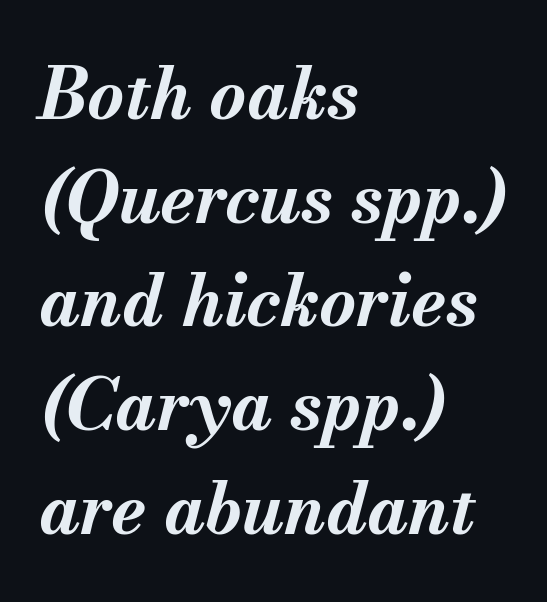
Descenders are the only things crossing below the line. The letters sit at their default tracking, neither squeezed nor spread. Leading: standard. A dark, heavy texture on the line: the type is bold.
